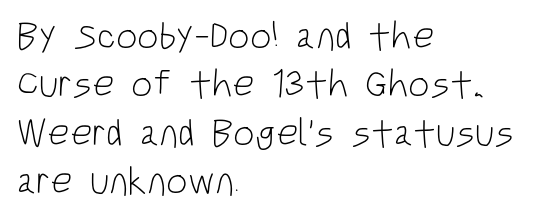
The line-height multiplier appears to be the usual default. If you drew a ruler down the left edge, every line would touch it. This sample uses a sans-serif face. Looks like regular typesetting: each glyph gets only the width it needs. Vertical stems look standard width or narrower in stroke. These lines were composed using upright roman letters.
